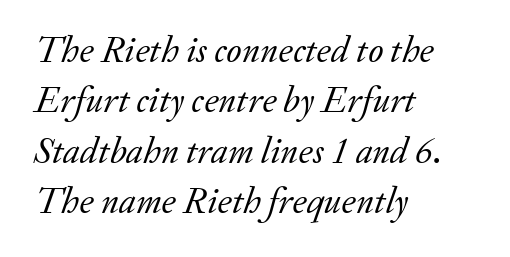
Q: Is the text bold? A: No.
Q: Is the text italic (slanted)? A: Yes, it leans right by about 20 degrees.
Q: Is the typeface a serif or a sans-serif typeface? A: Serif.
Q: Is the text underlined? A: No.
Q: How is the paragraph aligned? A: Left-aligned.
Q: Is the spacing between letters normal or unusually wide? A: Normal.
Q: Is the spacing between lines tight, normal or loose? A: Normal.
Q: Width (condensed, normal, or wide)? A: Normal.
Q: Stroke contrast? A: Low.
Q: x-height? A: Small.
Q: Monospaced? A: No.
